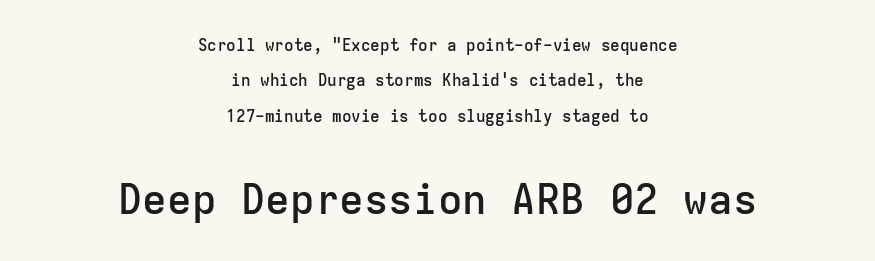
The font family rendered here belongs to the sans-serif group. Summary of weight: moderately heavy, a semibold. Block two is the big one; block one sits smaller above it. Does the lettering tilt? It doesn't — this is upright. Layout note: lines centered. The glyphs are unaccompanied by any horizontal stroke below them.
